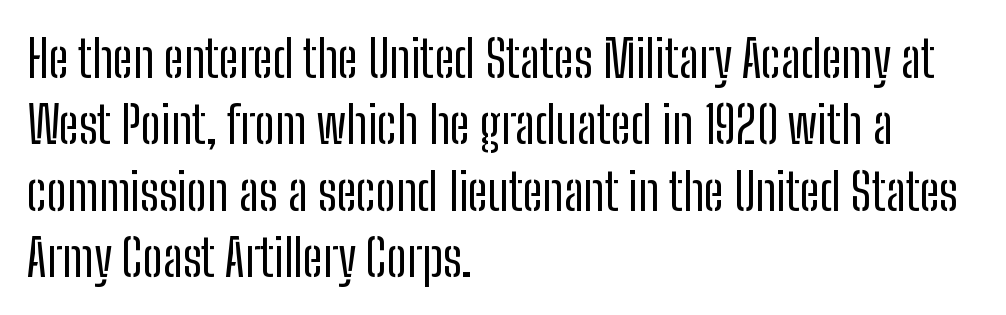
The image shows 51 px regular-weight, condensed sans-serif type, upright; set left-aligned, normal line spacing (1.3x), normal letter spacing, not underlined; low stroke contrast and a medium x-height.
